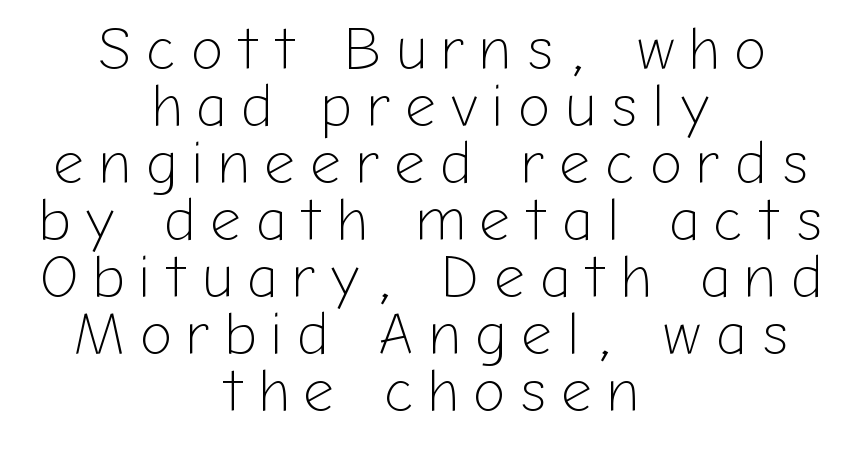
Q: Is the text bold? A: No.
Q: Is the text italic (slanted)? A: No, it is upright.
Q: Is the typeface a serif or a sans-serif typeface? A: Sans-serif.
Q: Is the text underlined? A: No.
Q: How is the paragraph aligned? A: Centered.
Q: Is the spacing between letters normal or unusually wide? A: Unusually wide.
Q: Is the spacing between lines tight, normal or loose? A: Tight.
Q: Width (condensed, normal, or wide)? A: Normal.
Q: Stroke contrast? A: Low.
Q: x-height? A: Medium.
Q: Monospaced? A: No.
